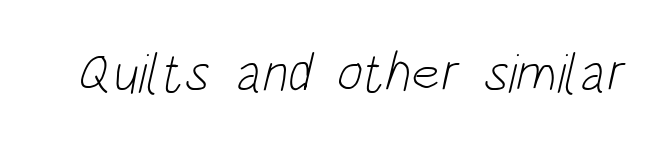
The image shows 55 px light, condensed sans-serif type; set normal letter spacing, not underlined; low stroke contrast and a large x-height.
